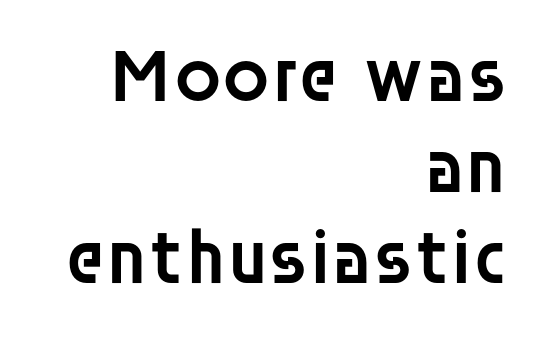
{"serif": "no", "italic": "no", "bold": "semi", "weight": "semibold", "width": "normal", "stroke_contrast": "low", "x_height": "large", "monospaced": "no", "underline": "no", "align": "right", "line_spacing_ratio": 1.18, "letter_spacing": "normal", "letter_spacing_em": 0.0, "glyph_px": 77}
